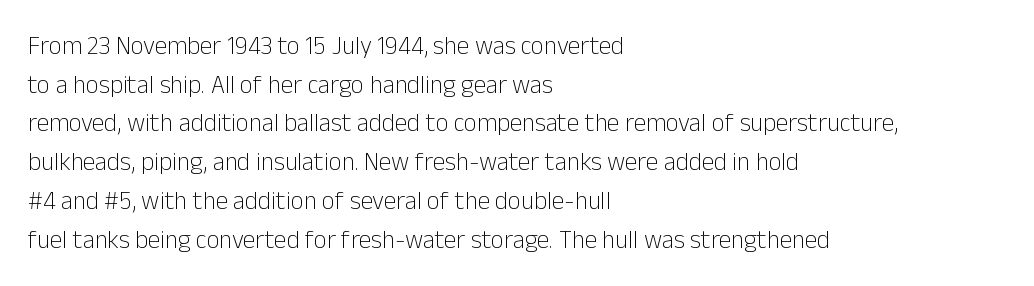
Q: Is the text bold? A: No.
Q: Is the text italic (slanted)? A: No, it is upright.
Q: Is the text underlined? A: No.
Q: How is the paragraph aligned? A: Left-aligned.
Q: Is the spacing between letters normal or unusually wide? A: Normal.
Q: Is the spacing between lines tight, normal or loose? A: Normal.
